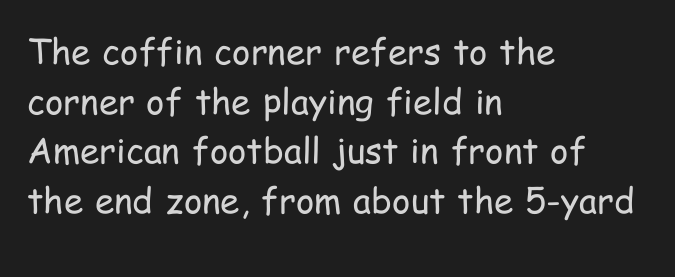
Q: Is the text bold? A: No.
Q: Is the text italic (slanted)? A: No, it is upright.
Q: Is the typeface a serif or a sans-serif typeface? A: Sans-serif.
Q: Is the text underlined? A: No.
Q: How is the paragraph aligned? A: Left-aligned.
Q: Is the spacing between letters normal or unusually wide? A: Normal.
Q: Is the spacing between lines tight, normal or loose? A: Normal.
Q: Width (condensed, normal, or wide)? A: Condensed.
Q: Stroke contrast? A: Low.
Q: x-height? A: Medium.
Q: Monospaced? A: No.
